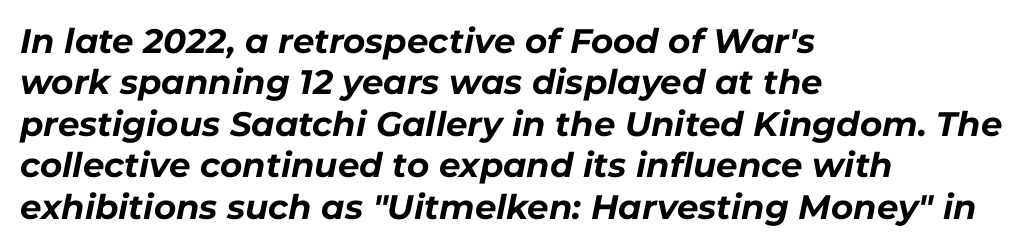
{"italic": "yes", "lean": "right", "slant_degrees": 11, "bold": "yes", "weight": "bold", "width": "normal", "stroke_contrast": "low", "x_height": "medium", "monospaced": "no", "underline": "no", "align": "left", "line_spacing_ratio": 1.22, "letter_spacing": "normal", "letter_spacing_em": 0.0, "glyph_px": 34}
